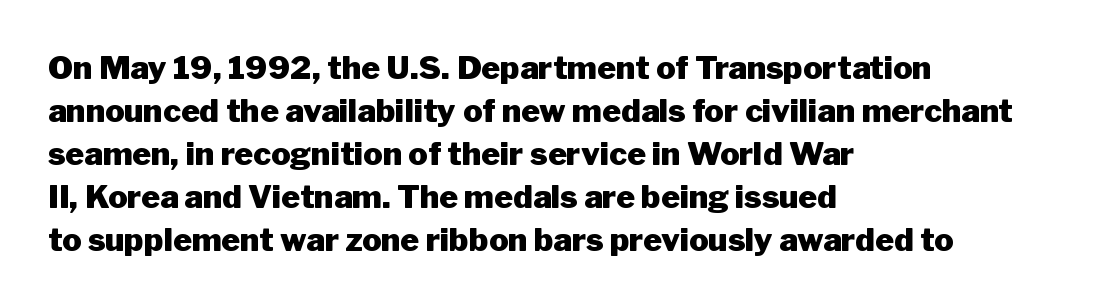
The image shows 32 px heavy sans-serif type, upright; set left-aligned, normal line spacing (1.34x), normal letter spacing, not underlined; low stroke contrast and a medium x-height.
